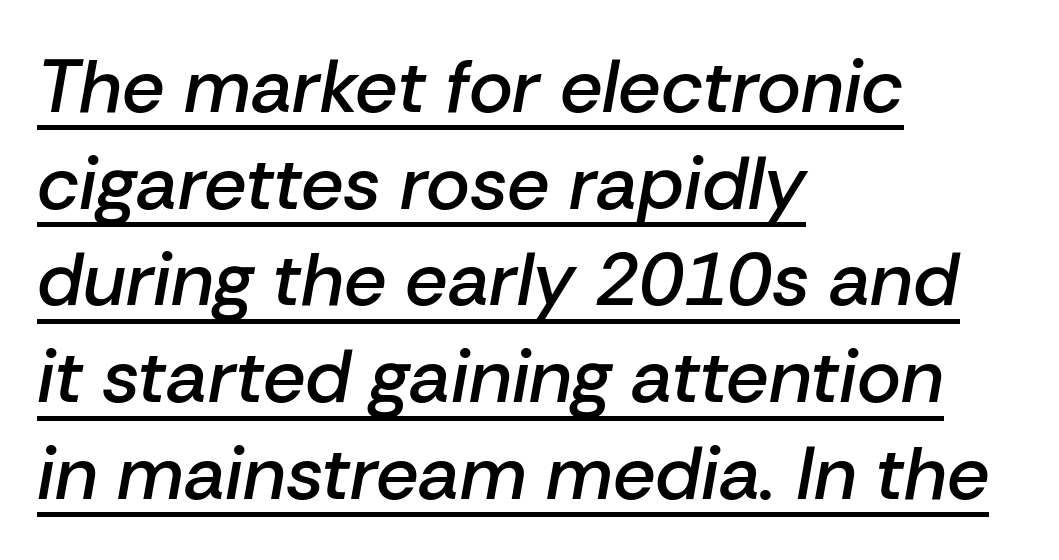
{"italic": "yes", "lean": "right", "slant_degrees": 10, "bold": "semi", "weight": "semibold", "width": "normal", "stroke_contrast": "low", "x_height": "medium", "monospaced": "no", "underline": "yes", "align": "left", "line_spacing": "normal", "line_spacing_ratio": 1.29, "letter_spacing": "normal", "letter_spacing_em": 0.0, "glyph_px": 75}
